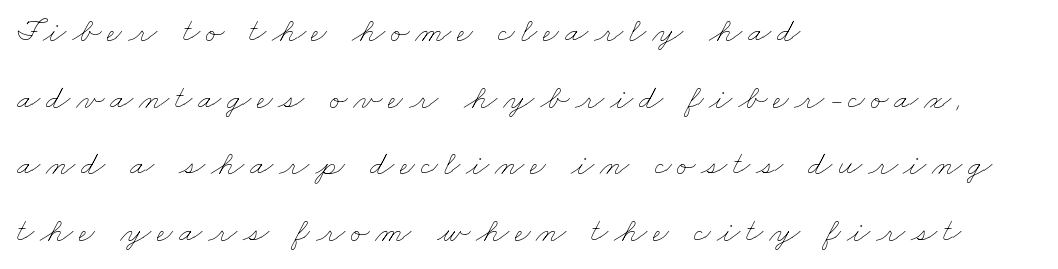
The image shows 34 px thin, wide type; set left-aligned, loose line spacing (1.96x), not underlined; low stroke contrast and a small x-height.
